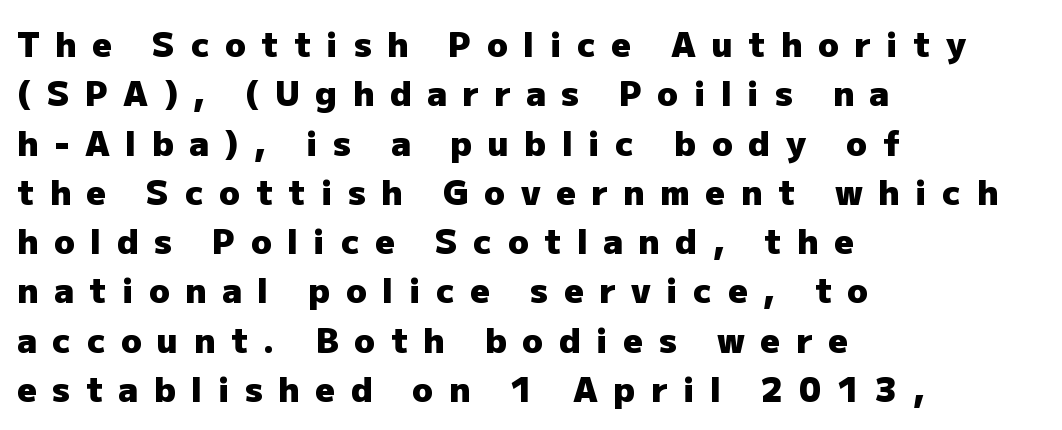
The image shows 34 px heavy sans-serif type, upright; set left-aligned, normal line spacing (1.45x), unusually wide letter spacing (+0.46 em), not underlined; low stroke contrast and a medium x-height.
